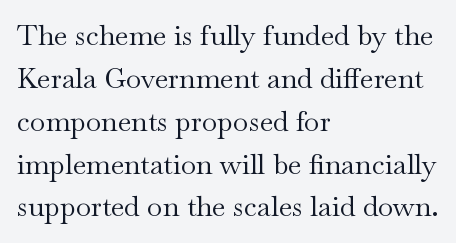
{"serif": "yes", "italic": "no", "bold": "no", "weight": "regular", "width": "wide", "stroke_contrast": "medium", "x_height": "small", "monospaced": "no", "underline": "no", "align": "left", "line_spacing": "normal", "line_spacing_ratio": 1.53, "letter_spacing": "normal", "letter_spacing_em": 0.0, "glyph_px": 28}
